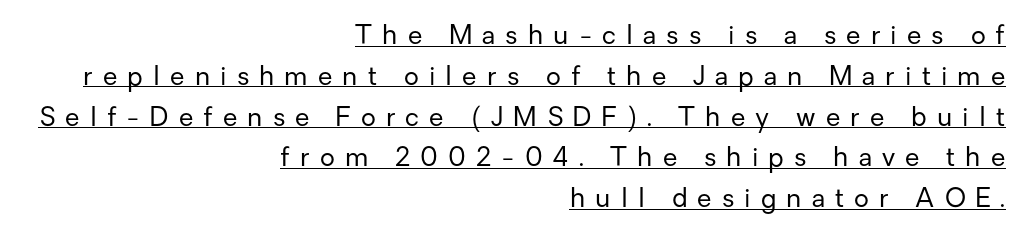
Q: Is the text bold? A: No.
Q: Is the text italic (slanted)? A: No, it is upright.
Q: Is the text underlined? A: Yes.
Q: How is the paragraph aligned? A: Right-aligned.
Q: Is the spacing between letters normal or unusually wide? A: Unusually wide.
Q: Is the spacing between lines tight, normal or loose? A: Normal.
